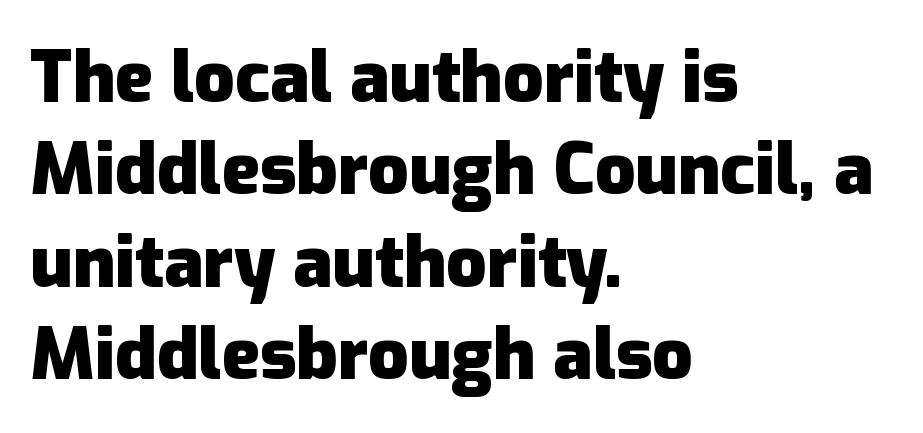
The designer left line spacing at the default. The strip under each line holds only bare page. Compared with typical body copy, the letter spacing here is the same. These lines are composed in type without serifs. Think of a printed novel: that variable character pitch is what you see here.
